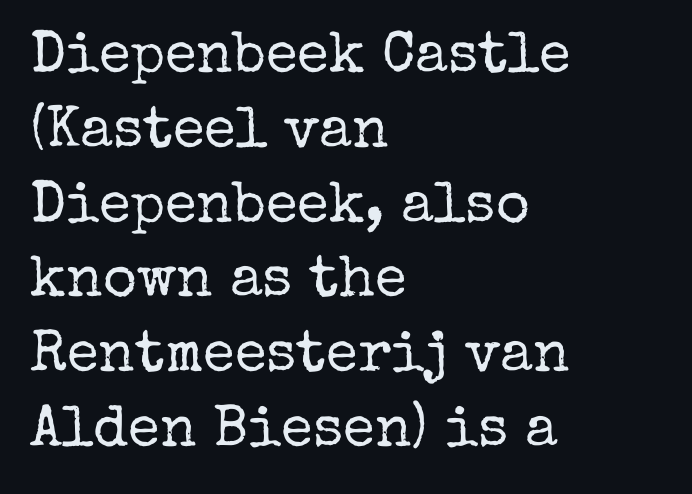
Q: Is the text bold? A: No.
Q: Is the text italic (slanted)? A: No, it is upright.
Q: Is the typeface a serif or a sans-serif typeface? A: Serif.
Q: Is the text underlined? A: No.
Q: How is the paragraph aligned? A: Left-aligned.
Q: Is the spacing between letters normal or unusually wide? A: Normal.
Q: Is the spacing between lines tight, normal or loose? A: Normal.
Q: Width (condensed, normal, or wide)? A: Normal.
Q: Stroke contrast? A: Low.
Q: x-height? A: Medium.
Q: Monospaced? A: No.
